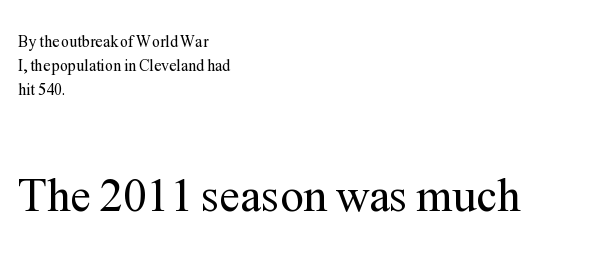
Vertical stems look standard width or narrower in stroke. Compared with a centered layout, this one pins lines to the left instead. Normally led — the rows are evenly, conventionally spaced. Nobody touched the tracking dial on this one.
